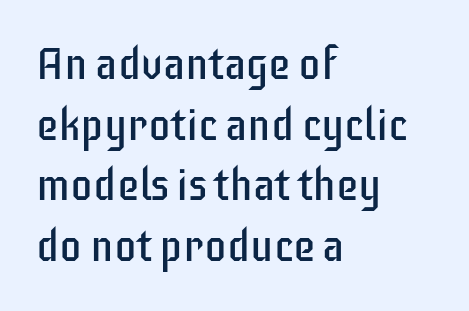
{"serif": "no", "italic": "no", "bold": "no", "weight": "regular", "width": "condensed", "stroke_contrast": "low", "x_height": "large", "monospaced": "no", "underline": "no", "align": "left", "line_spacing": "normal", "line_spacing_ratio": 1.35, "letter_spacing": "normal", "letter_spacing_em": 0.0, "glyph_px": 45}
